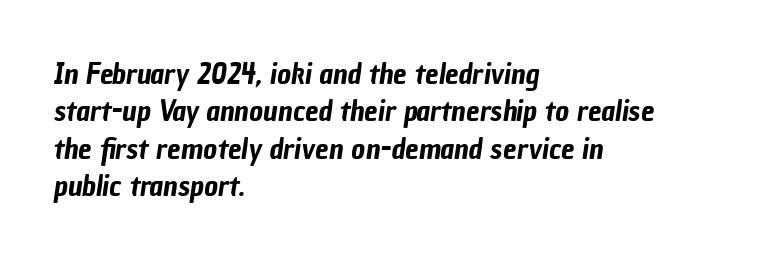
Nothing sits at the stroke ends, so this counts as sans-serif. This sample has the flowing, uneven cadence of proportional lettering. The compositor pushed each line to the left boundary. What stands out about the letter spacing? Nothing — it is the standard amount. The glyphs are unaccompanied by any horizontal stroke below them.
